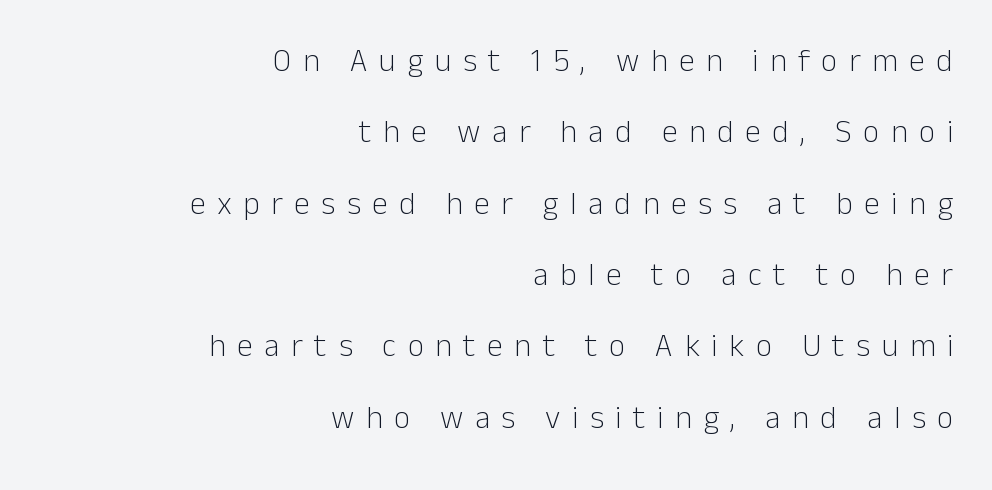
A roman cut, with each character standing at attention. Stems here are at most as thick as an everyday book face. Vertically, the passage feels expansive, rows floating well apart. Nothing sits at the stroke ends, so this counts as sans-serif. Glyph-to-glyph distance is far greater than everyday printed text. Clear beneath every line of the passage.
